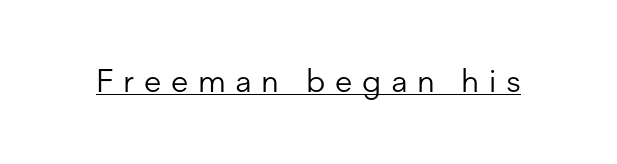
Q: Is the text bold? A: No.
Q: Is the text italic (slanted)? A: No, it is upright.
Q: Is the typeface a serif or a sans-serif typeface? A: Sans-serif.
Q: Is the text underlined? A: Yes.
Q: Is the spacing between letters normal or unusually wide? A: Unusually wide.
Q: Width (condensed, normal, or wide)? A: Normal.
Q: Stroke contrast? A: Low.
Q: x-height? A: Medium.
Q: Monospaced? A: No.
